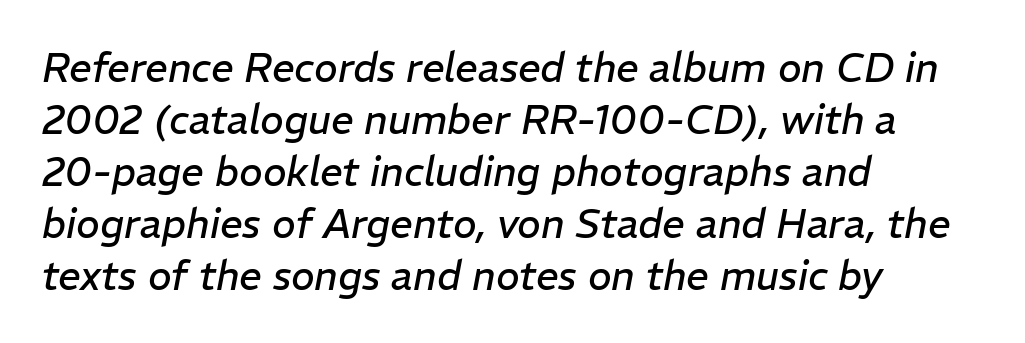
The rendering anchors every line to the left-hand side. The zone under the glyphs is completely vacant. Spacing verdict: proportional, widths tailored to each character. Does extra space separate the letters? No, they use regular spacing.
